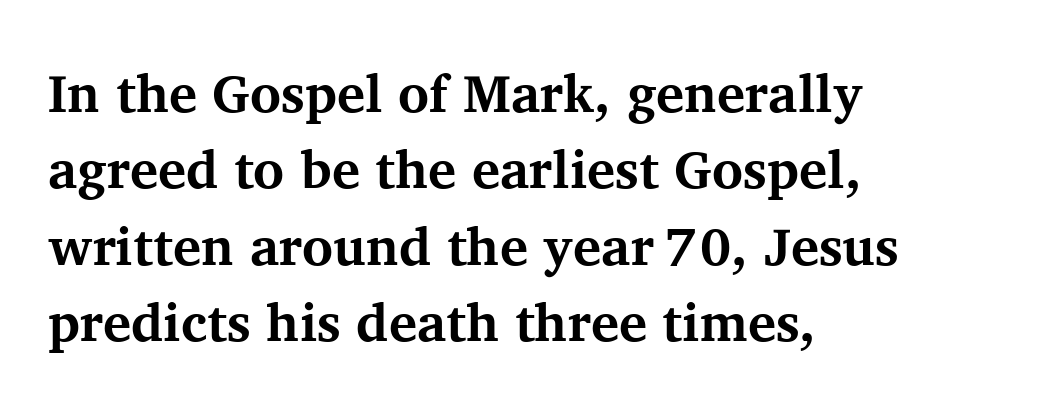
{"serif": "yes", "italic": "no", "bold": "yes", "weight": "bold", "width": "normal", "stroke_contrast": "medium", "x_height": "medium", "monospaced": "no", "underline": "no", "align": "left", "line_spacing": "normal", "line_spacing_ratio": 1.44, "letter_spacing": "normal", "letter_spacing_em": 0.0, "glyph_px": 53}
